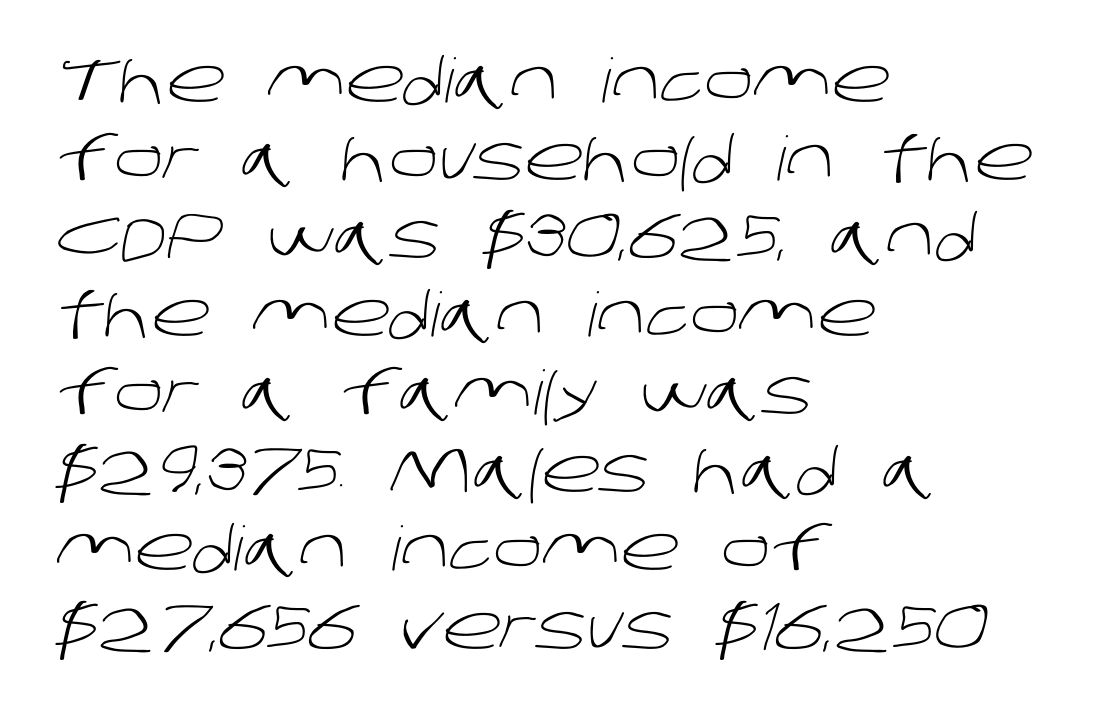
{"serif": "no", "bold": "no", "weight": "light", "width": "normal", "stroke_contrast": "low", "x_height": "large", "monospaced": "no", "underline": "no", "align": "left", "line_spacing": "normal", "line_spacing_ratio": 1.28, "letter_spacing": "normal", "letter_spacing_em": 0.0, "glyph_px": 61}
